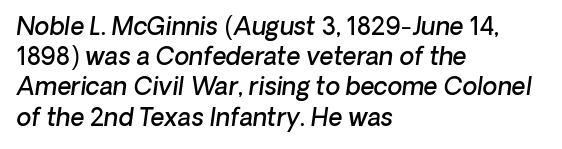
Honestly, there is no underline to notice here at all. Heft: intermediate — a semibold. The space between consecutive lines is moderate. Visually the block forms a straight wall on the left and a jagged coastline on the right. The type is set solid horizontally, with unmodified tracking.
